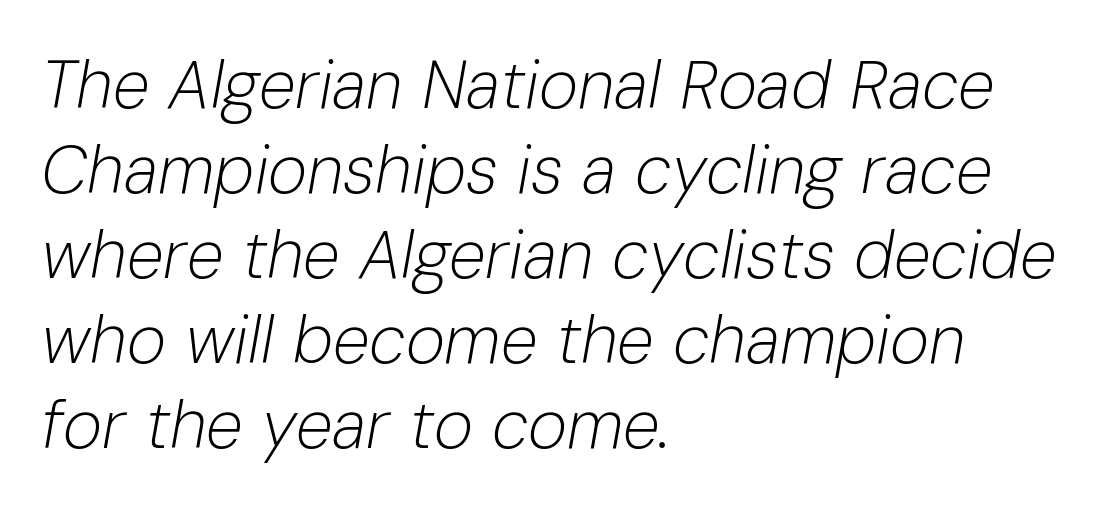
Q: Is the text bold? A: No.
Q: Is the text italic (slanted)? A: Yes, it leans right by about 10 degrees.
Q: Is the text underlined? A: No.
Q: How is the paragraph aligned? A: Left-aligned.
Q: Is the spacing between letters normal or unusually wide? A: Normal.
Q: Is the spacing between lines tight, normal or loose? A: Normal.
Q: Width (condensed, normal, or wide)? A: Normal.
Q: Stroke contrast? A: Low.
Q: x-height? A: Medium.
Q: Monospaced? A: No.
